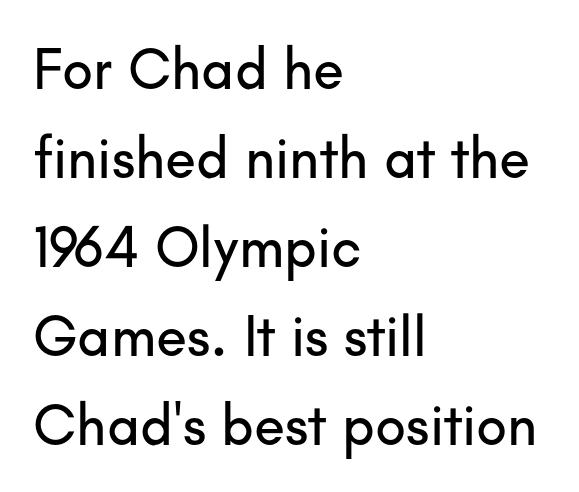
Q: Is the text italic (slanted)? A: No, it is upright.
Q: Is the typeface a serif or a sans-serif typeface? A: Sans-serif.
Q: Is the text underlined? A: No.
Q: How is the paragraph aligned? A: Left-aligned.
Q: Is the spacing between letters normal or unusually wide? A: Normal.
Q: Is the spacing between lines tight, normal or loose? A: Normal.
Q: Width (condensed, normal, or wide)? A: Normal.
Q: Stroke contrast? A: Low.
Q: x-height? A: Small.
Q: Monospaced? A: No.
